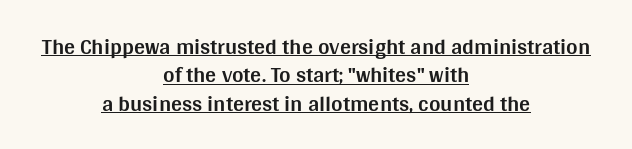
Q: Is the text bold? A: Yes.
Q: Is the text italic (slanted)? A: No, it is upright.
Q: Is the text underlined? A: Yes.
Q: How is the paragraph aligned? A: Centered.
Q: Is the spacing between letters normal or unusually wide? A: Normal.
Q: Is the spacing between lines tight, normal or loose? A: Normal.
